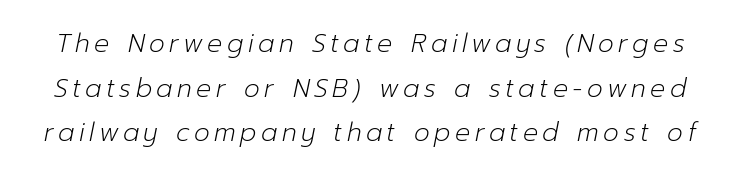
Characters are canted at an angle relative to the baseline's perpendicular. The passage shown is not bold in any degree. Rule under the text: the space is simply empty.
